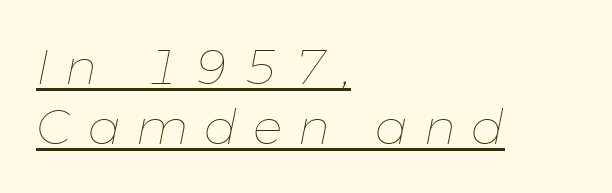
The image shows 49 px thin type, italic (leaning right); set left-aligned, line spacing 1.22x, unusually wide letter spacing (+0.32 em), underlined; low stroke contrast and a medium x-height.
